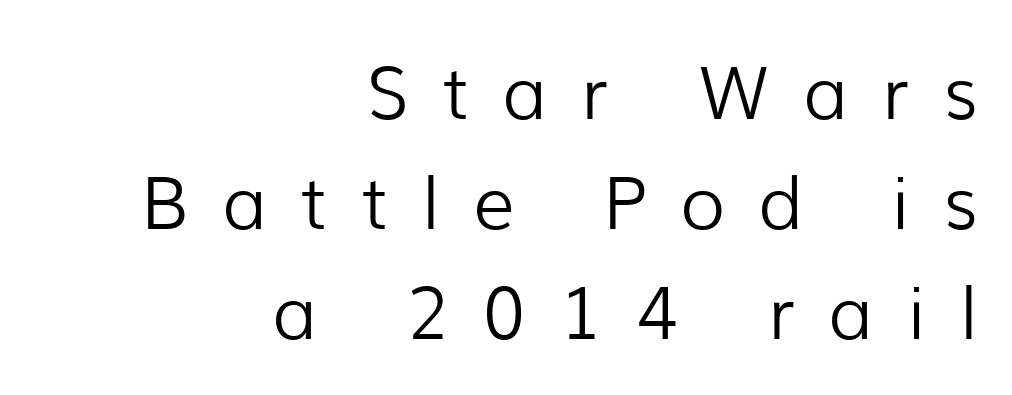
The image shows 73 px light sans-serif type, upright; set right-aligned, normal line spacing (1.51x), unusually wide letter spacing (+0.46 em), not underlined; low stroke contrast and a medium x-height.
